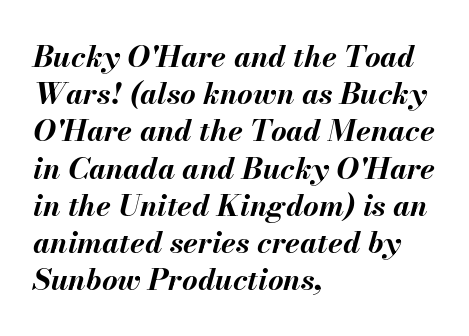
Q: Is the text bold? A: Yes.
Q: Is the text italic (slanted)? A: Yes, it leans right by about 13 degrees.
Q: Is the text underlined? A: No.
Q: How is the paragraph aligned? A: Left-aligned.
Q: Is the spacing between letters normal or unusually wide? A: Normal.
Q: Width (condensed, normal, or wide)? A: Normal.
Q: Stroke contrast? A: Medium.
Q: x-height? A: Small.
Q: Monospaced? A: No.
